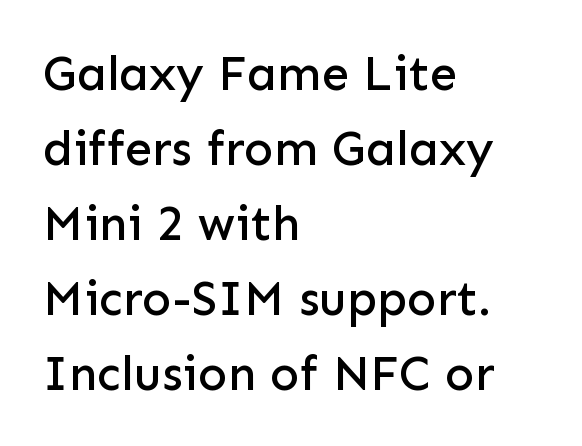
{"serif": "no", "italic": "no", "width": "normal", "stroke_contrast": "low", "x_height": "medium", "monospaced": "no", "underline": "no", "align": "left", "line_spacing": "normal", "line_spacing_ratio": 1.53, "letter_spacing": "normal", "letter_spacing_em": 0.0, "glyph_px": 49}
